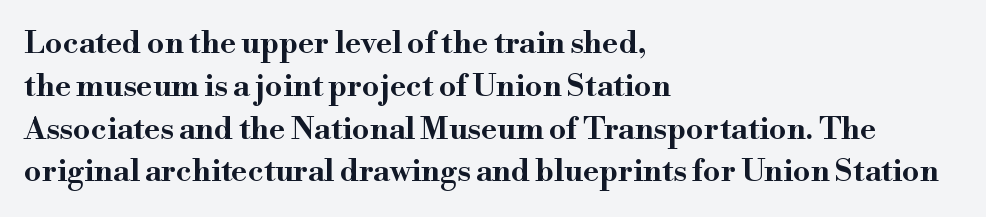
The image shows 31 px wide serif type, upright; set left-aligned, normal line spacing (1.38x), normal letter spacing, not underlined; high stroke contrast and a small x-height.
